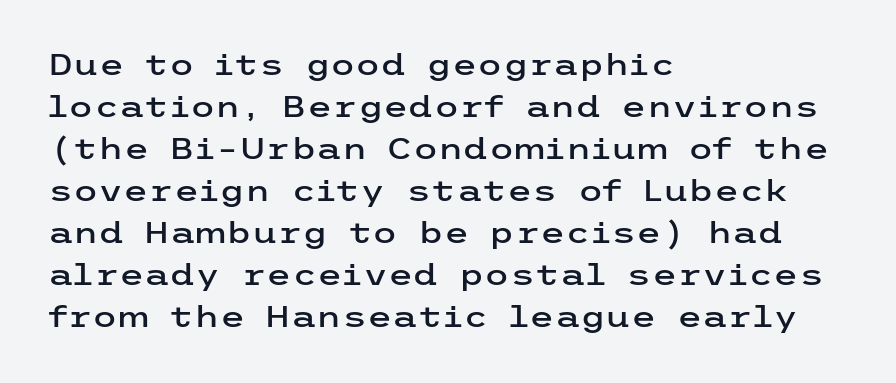
The zone under the glyphs is completely vacant. Examine the stroke ends and you'll find no serifs. The font's upright variant was chosen for this text. This block has exactly the height ordinary leading produces.
